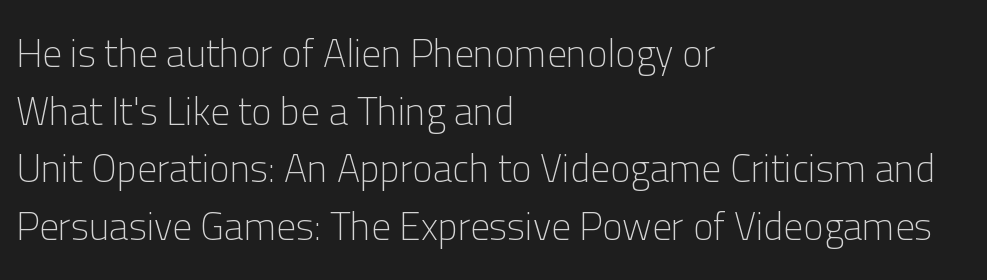
The image shows 39 px light sans-serif type, upright; set left-aligned, normal line spacing (1.48x), normal letter spacing, not underlined; low stroke contrast and a medium x-height.
